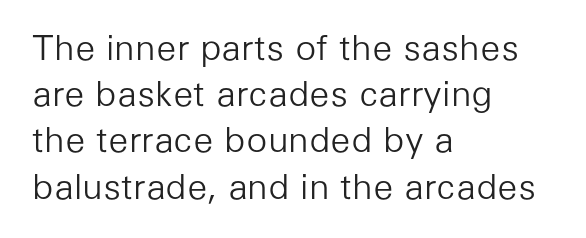
Q: Is the text bold? A: No.
Q: Is the text italic (slanted)? A: No, it is upright.
Q: Is the typeface a serif or a sans-serif typeface? A: Sans-serif.
Q: Is the text underlined? A: No.
Q: How is the paragraph aligned? A: Left-aligned.
Q: Is the spacing between letters normal or unusually wide? A: Normal.
Q: Is the spacing between lines tight, normal or loose? A: Normal.
Q: Width (condensed, normal, or wide)? A: Normal.
Q: Stroke contrast? A: Low.
Q: x-height? A: Medium.
Q: Monospaced? A: No.
